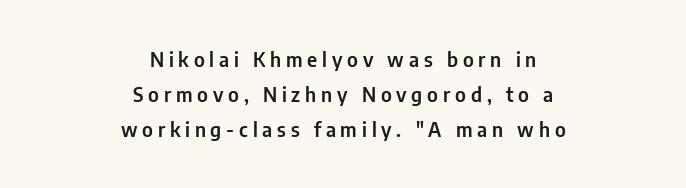
The image shows 20 px text type, upright; set centered, line spacing 1.74x, unusually wide letter spacing (+0.24 em), not underlined.
